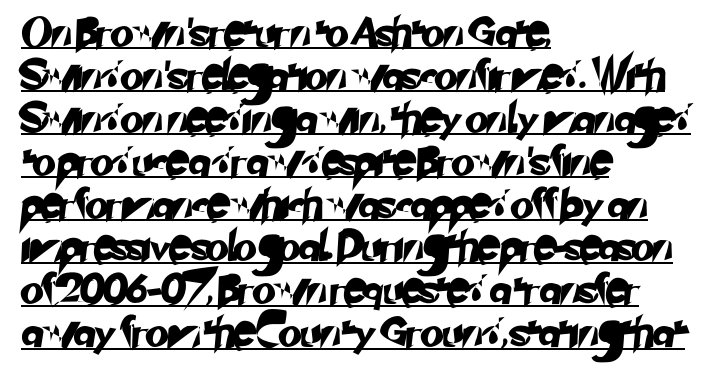
You can see a thin bar hugging the bottom of the glyphs. Evenly set lines give the paragraph a standard silhouette. The gaps between neighbouring characters are ordinary and unremarkable. The rendering uses natural spacing where letterforms have individual widths. Is the block centered? No — it sits flush against the left margin.
